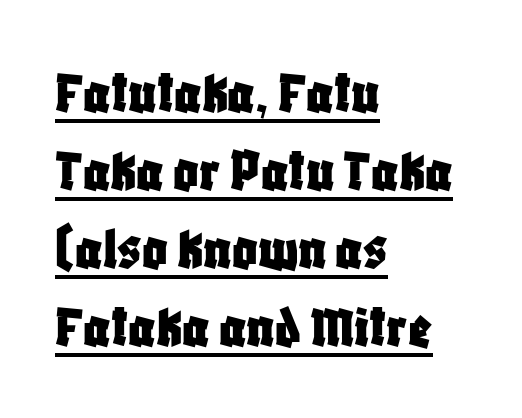
Q: Is the text italic (slanted)? A: No, it is upright.
Q: Is the typeface a serif or a sans-serif typeface? A: Sans-serif.
Q: Is the text underlined? A: Yes.
Q: How is the paragraph aligned? A: Left-aligned.
Q: Is the spacing between letters normal or unusually wide? A: Normal.
Q: Is the spacing between lines tight, normal or loose? A: Normal.
Q: Width (condensed, normal, or wide)? A: Condensed.
Q: Stroke contrast? A: Low.
Q: x-height? A: Large.
Q: Monospaced? A: No.
